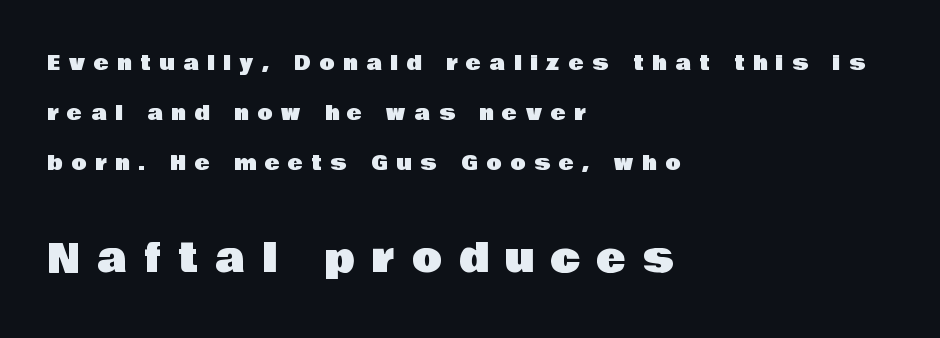
{"serif": "no", "italic": "no", "width": "normal", "stroke_contrast": "low", "x_height": "large", "monospaced": "no", "underline": "no", "align": "left", "line_spacing": "loose", "line_spacing_ratio": 2.5, "letter_spacing": "wide", "letter_spacing_em": 0.44, "larger_block": "second", "size_ratio": 1.95, "glyph_px": 39}
